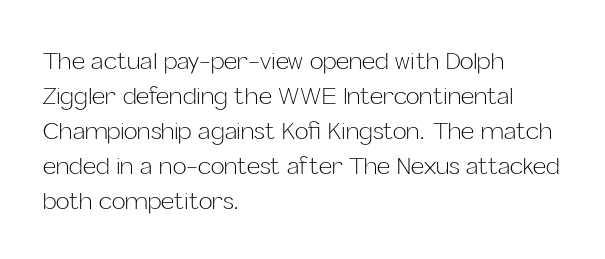
Weight: not bold — regular or lighter. The typesetter chose a ragged-right arrangement here. Each new line begins a customary step beneath the previous one. You could call the tracking neutral — neither tight nor loose. Only glyphs here, with clear space below each row. You can tell it's not italic because the verticals are truly vertical.
